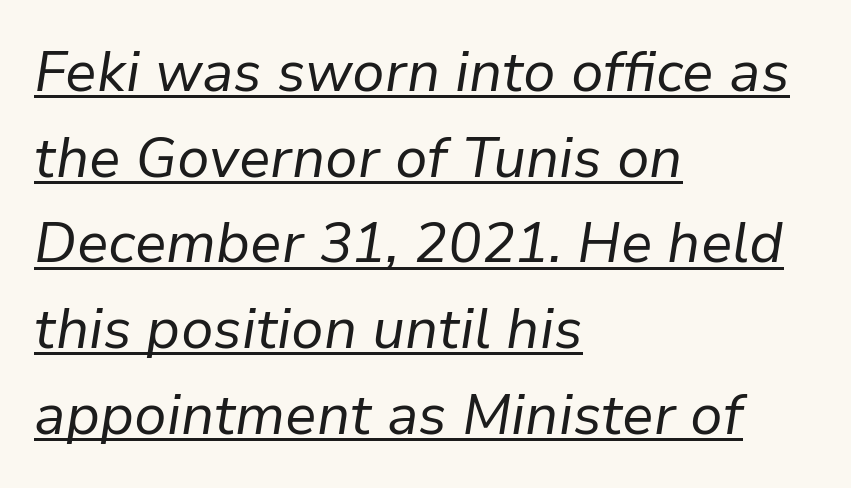
Q: Is the text bold? A: No.
Q: Is the text italic (slanted)? A: Yes, it leans right by about 9 degrees.
Q: Is the text underlined? A: Yes.
Q: How is the paragraph aligned? A: Left-aligned.
Q: Is the spacing between letters normal or unusually wide? A: Normal.
Q: Is the spacing between lines tight, normal or loose? A: Normal.
Q: Width (condensed, normal, or wide)? A: Normal.
Q: Stroke contrast? A: Low.
Q: x-height? A: Medium.
Q: Monospaced? A: No.
